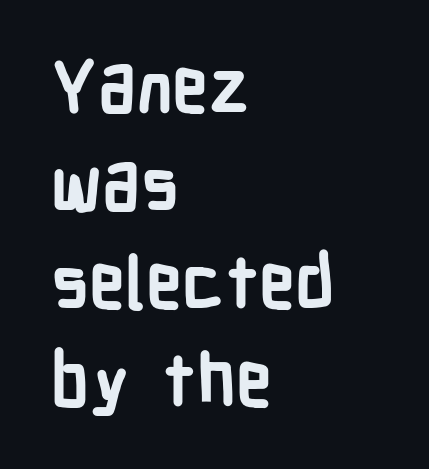
The image shows 72 px semibold, condensed sans-serif type, upright; set left-aligned, normal line spacing (1.36x), normal letter spacing, not underlined; low stroke contrast and a medium x-height.
